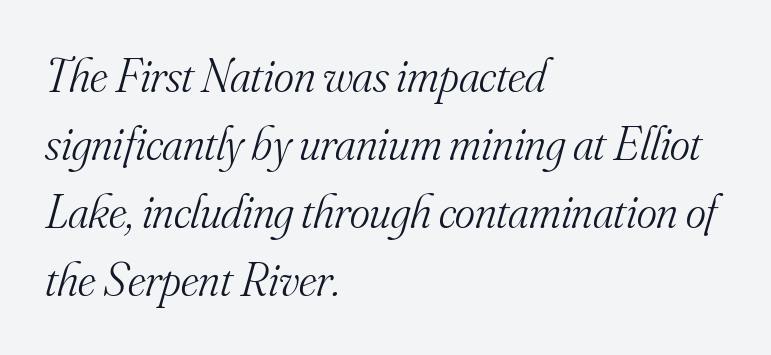
The image shows 48 px light serif type, italic (leaning right); set left-aligned, normal line spacing (1.42x), normal letter spacing, not underlined; medium stroke contrast and a small x-height.
